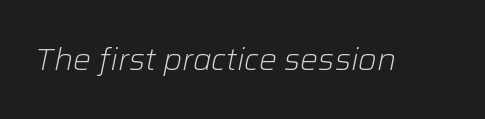
Varying glyph widths throughout — classic text-font behaviour. Summary of weight: not heavy and not bold. Designer's note — italics engaged. Bare-footed words on every line.
